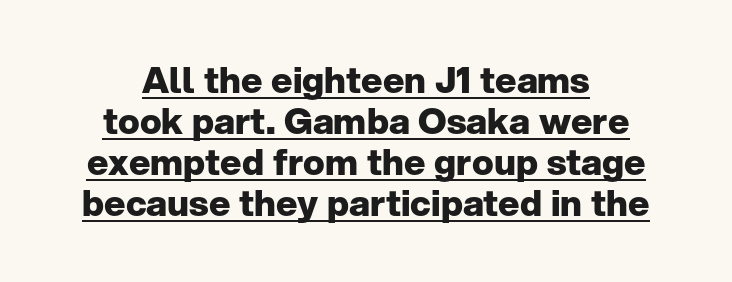
The image shows 36 px heavy sans-serif type, upright; set centered, tight line spacing (1.14x), normal letter spacing, underlined; low stroke contrast and a medium x-height.
